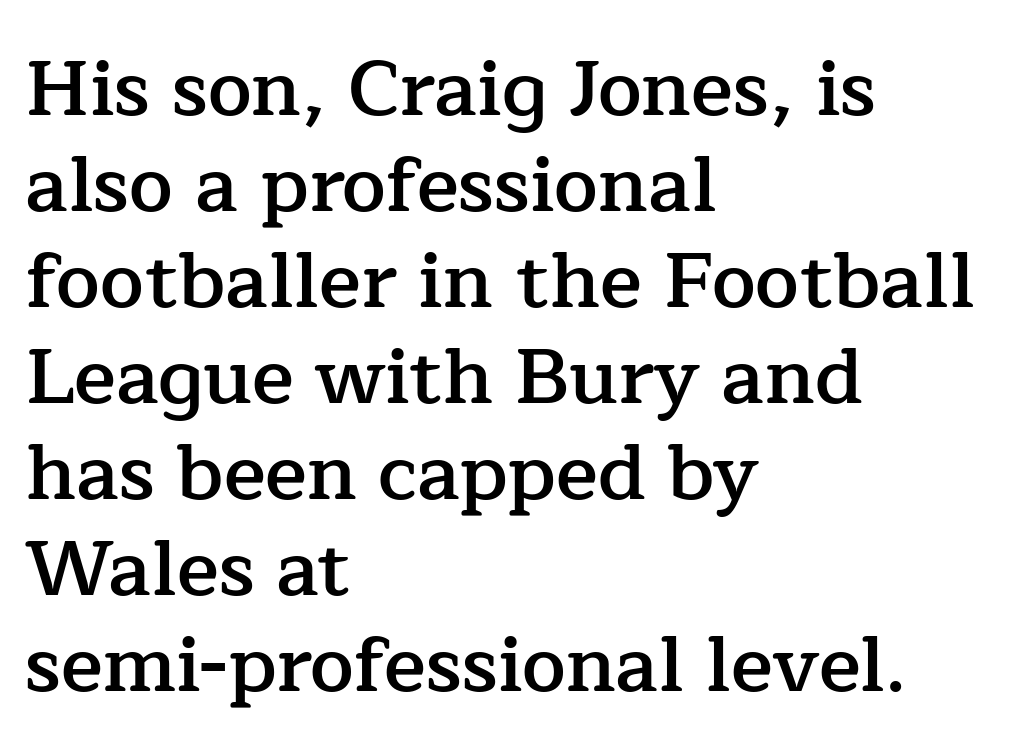
The image shows 78 px semibold serif type, upright; set left-aligned, line spacing 1.23x, normal letter spacing, not underlined; low stroke contrast and a medium x-height.
